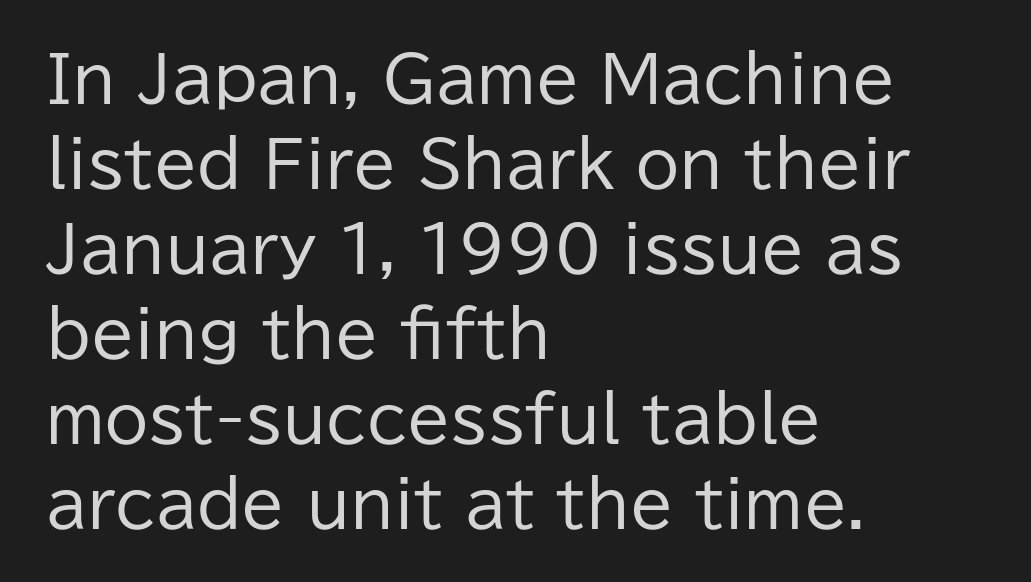
The lines in this sample share a left origin and differ only in where they stop. The zone under the glyphs is completely vacant. Is this a fixed-width face? No — the glyphs have proportional, varying widths. The face used here is a sans, in the tradition of grotesques and geometrics. A quiet, ordinary-to-light weight characterises the typeface. Ascenders rise straight up at ninety degrees.
